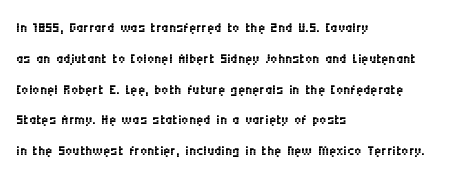
Unmarked baselines from the first word to the last. Between one letter and the next there's only the usual sliver of space. Left-aligned paragraph, ragged on the right. Compared with typical paragraphs, the rows here are spaced about the same. It's the straight-up-and-down kind of type.
